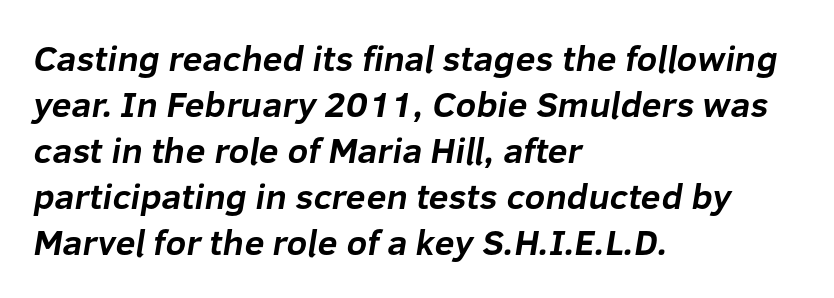
Q: Is the text bold? A: Yes.
Q: Is the typeface a serif or a sans-serif typeface? A: Sans-serif.
Q: Is the text underlined? A: No.
Q: How is the paragraph aligned? A: Left-aligned.
Q: Is the spacing between letters normal or unusually wide? A: Normal.
Q: Is the spacing between lines tight, normal or loose? A: Normal.
Q: Width (condensed, normal, or wide)? A: Normal.
Q: Stroke contrast? A: Low.
Q: x-height? A: Medium.
Q: Monospaced? A: No.
